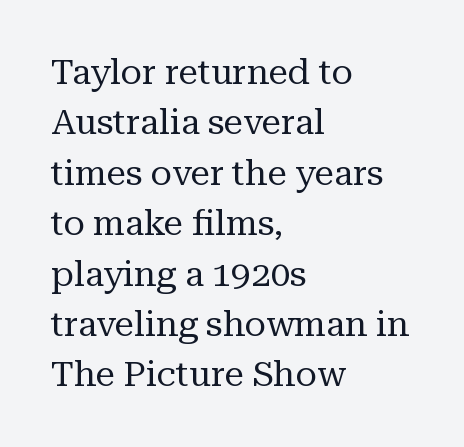
Is the block centered? No — it sits flush against the left margin. Between one letter and the next there's only the usual sliver of space. Compared with typical paragraphs, the rows here are spaced about the same. The cut favours lightness, reaching ordinary text weight at its darkest. A typesetter would call this proportional, since set widths differ per character. Underlining? Definitely not there.
